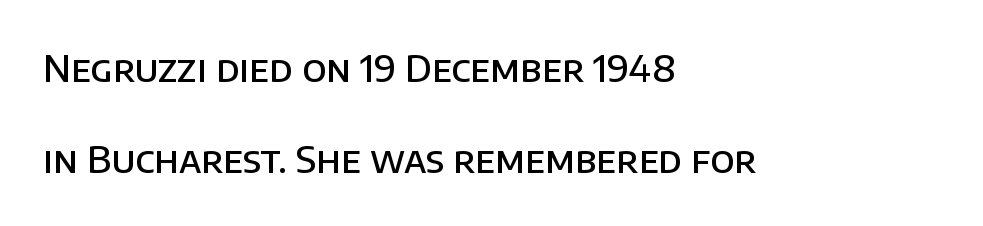
The image shows 37 px semibold sans-serif type, upright; set left-aligned, loose line spacing (2.46x), normal letter spacing, not underlined; low stroke contrast and a large x-height.
